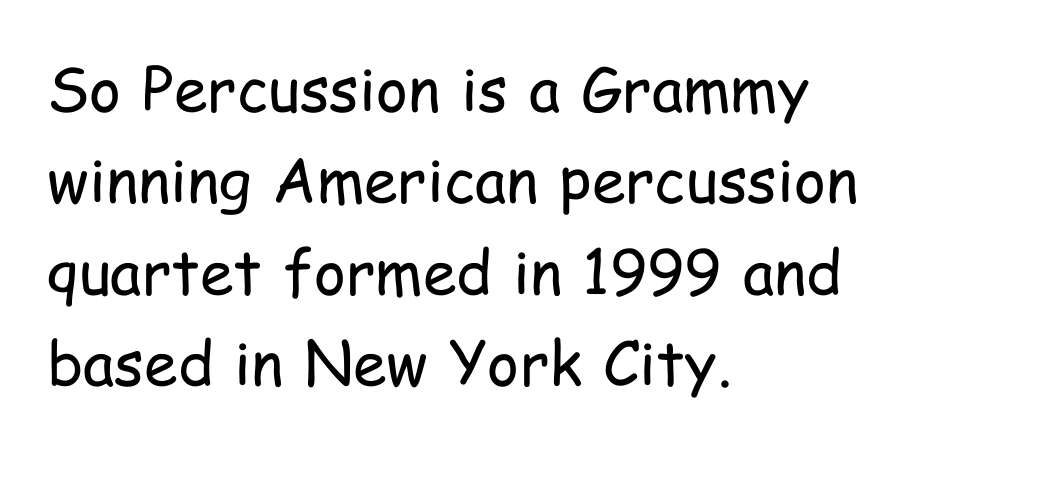
Leading: standard. The glyphs in this specimen are sans serif. Here the designer chose a conventional face with non-uniform glyph widths. No word sits above an underline. Caption: standard tracking, unaltered.
